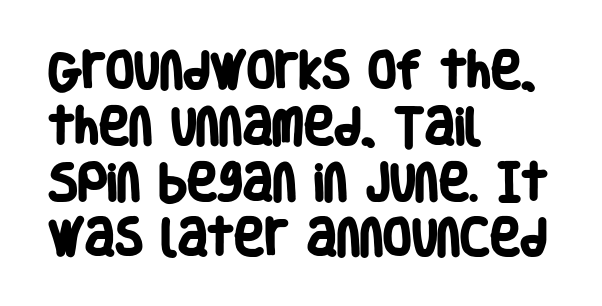
{"serif": "no", "bold": "yes", "weight": "heavy", "width": "condensed", "stroke_contrast": "low", "x_height": "large", "monospaced": "no", "underline": "no", "align": "left", "line_spacing": "normal", "line_spacing_ratio": 1.36, "letter_spacing": "normal", "letter_spacing_em": 0.0, "glyph_px": 41}
